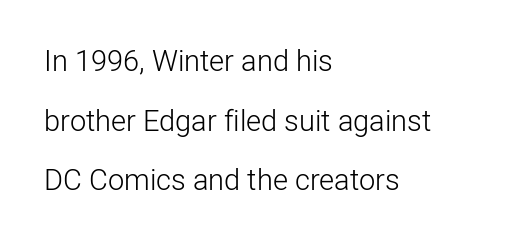
Proportional: the letters do not fall into vertical columns. How are the letters spaced? Ordinarily, with no added tracking. Words float on clear page, feet unadorned. A student would call this left alignment; a typographer would say flush left, rag right. No heavy texture on the line: the type isn't bold. These lines are composed in type without serifs.
